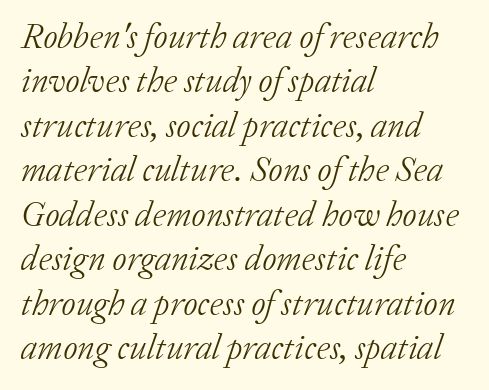
The image shows 35 px light serif type, italic (leaning right); set left-aligned, normal line spacing (1.27x), normal letter spacing, not underlined; low stroke contrast and a medium x-height.
